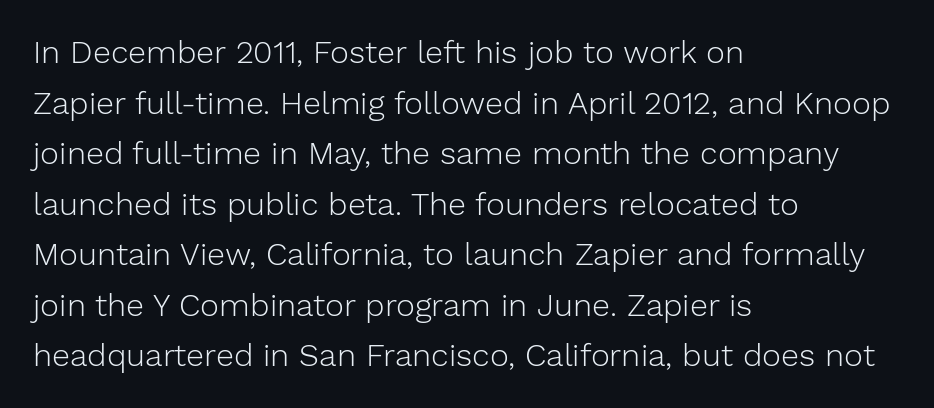
{"serif": "no", "italic": "no", "bold": "no", "weight": "light", "width": "normal", "stroke_contrast": "low", "x_height": "medium", "monospaced": "no", "underline": "no", "align": "left", "line_spacing": "normal", "line_spacing_ratio": 1.58, "letter_spacing": "normal", "letter_spacing_em": 0.0, "glyph_px": 32}
